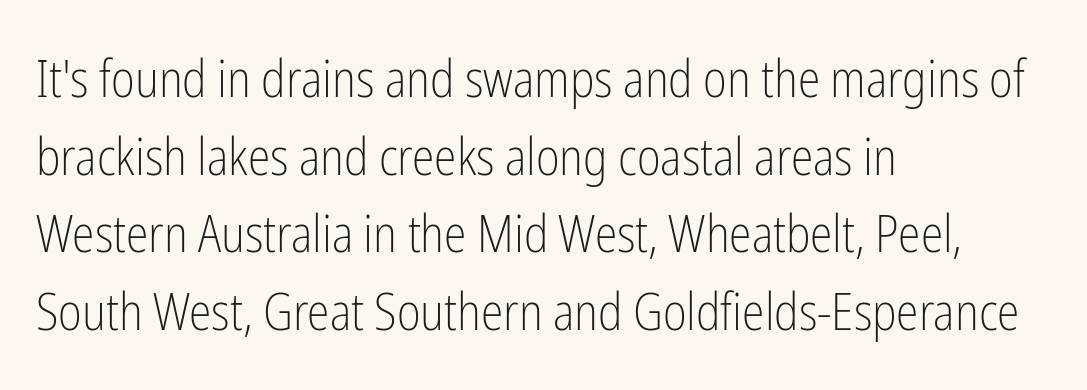
The image shows 51 px light, condensed sans-serif type, upright; set left-aligned, normal line spacing (1.52x), normal letter spacing, not underlined; low stroke contrast and a medium x-height.
